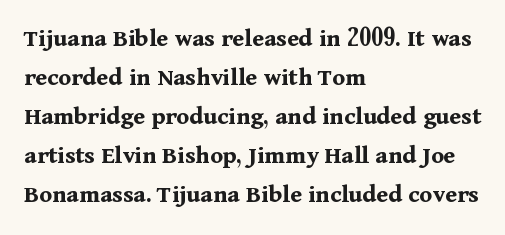
{"italic": "no", "bold": "yes", "underline": "no", "align": "left", "line_spacing": "normal", "line_spacing_ratio": 1.5, "letter_spacing": "normal", "letter_spacing_em": 0.0, "glyph_px": 26}
